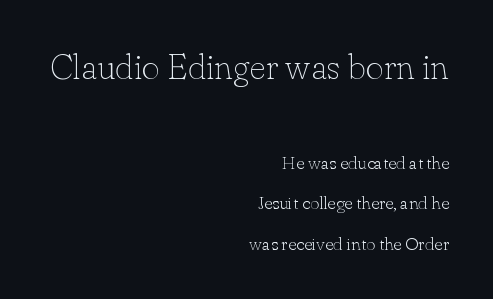
The image shows 35 px thin serif type, upright; set right-aligned, loose line spacing (2.25x), normal letter spacing, not underlined; the first (top) block is 1.94x larger; low stroke contrast and a small x-height.
